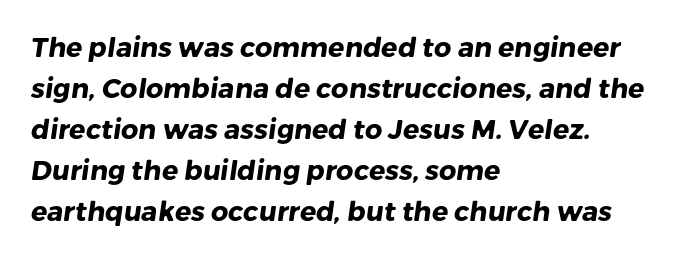
You could call the tracking neutral — neither tight nor loose. Bare-footed words on every line. Every row of glyphs begins at an identical x-position on the left. The vertical gap from one line to the next is medium. Caption: bold face, heavy strokes.
